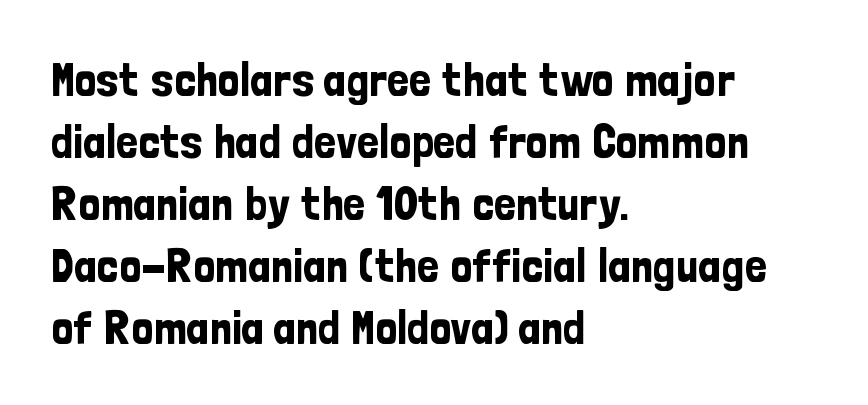
{"serif": "no", "italic": "no", "width": "condensed", "stroke_contrast": "low", "x_height": "medium", "monospaced": "no", "underline": "no", "align": "left", "line_spacing": "normal", "line_spacing_ratio": 1.29, "letter_spacing": "normal", "letter_spacing_em": 0.0, "glyph_px": 48}
